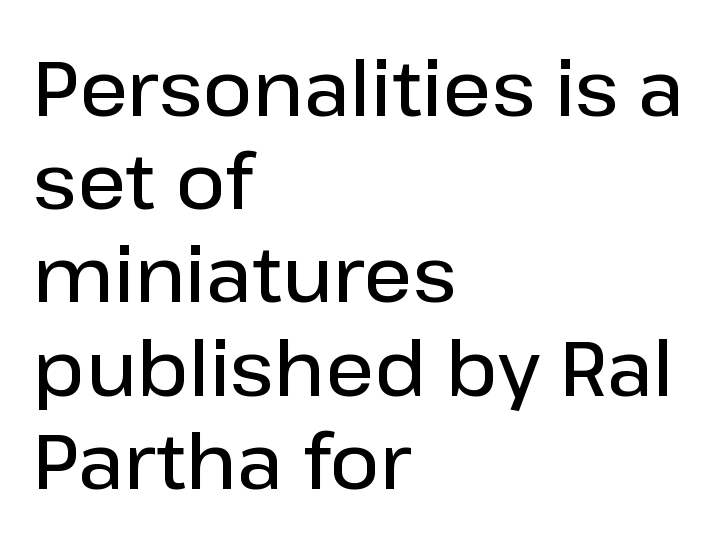
The image shows 77 px semibold sans-serif type, upright; set left-aligned, line spacing 1.21x, normal letter spacing, not underlined; low stroke contrast and a medium x-height.
